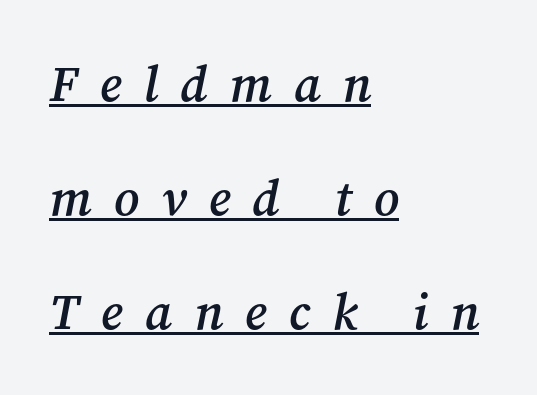
A serif font was chosen for this passage. Varying glyph widths throughout — classic text-font behaviour. How would I describe the line gaps? Wide and relaxed. Every character sits at an angle, as italics do. The rag falls on the right side of this text block.
